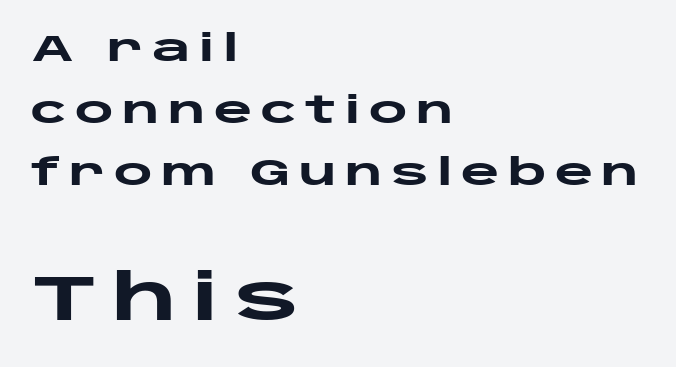
Q: Is the text bold? A: Yes.
Q: Is the text italic (slanted)? A: No, it is upright.
Q: Is the typeface a serif or a sans-serif typeface? A: Sans-serif.
Q: Is the text underlined? A: No.
Q: How is the paragraph aligned? A: Left-aligned.
Q: Is the spacing between letters normal or unusually wide? A: Unusually wide.
Q: Is the spacing between lines tight, normal or loose? A: Normal.
Q: Which block of text is set in a larger size, the first (top) or the second (bottom)? A: The second (bottom) one.
Q: Width (condensed, normal, or wide)? A: Wide.
Q: Stroke contrast? A: Low.
Q: x-height? A: Large.
Q: Monospaced? A: No.
